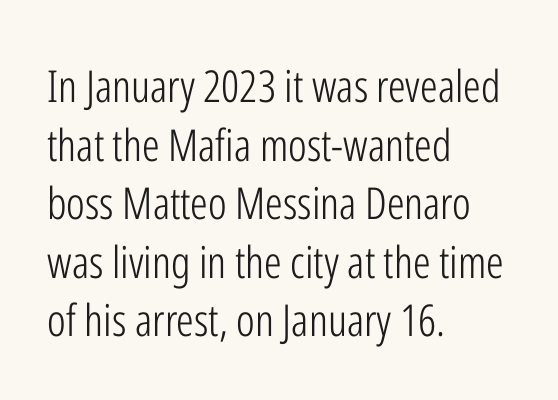
Q: Is the text bold? A: No.
Q: Is the text italic (slanted)? A: No, it is upright.
Q: Is the typeface a serif or a sans-serif typeface? A: Sans-serif.
Q: Is the text underlined? A: No.
Q: How is the paragraph aligned? A: Left-aligned.
Q: Is the spacing between letters normal or unusually wide? A: Normal.
Q: Is the spacing between lines tight, normal or loose? A: Normal.
Q: Width (condensed, normal, or wide)? A: Condensed.
Q: Stroke contrast? A: Low.
Q: x-height? A: Medium.
Q: Monospaced? A: No.
